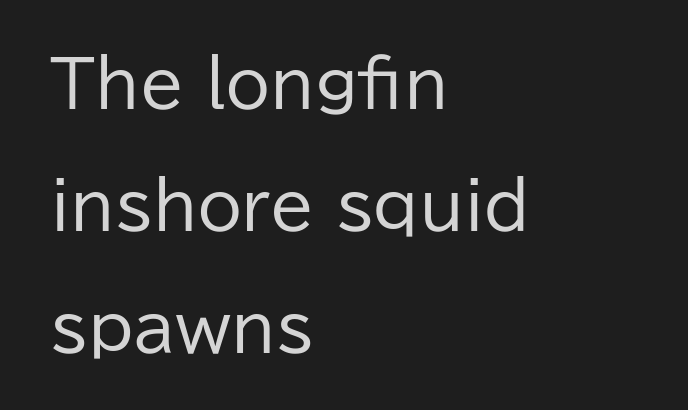
Q: Is the text bold? A: No.
Q: Is the text italic (slanted)? A: No, it is upright.
Q: Is the typeface a serif or a sans-serif typeface? A: Sans-serif.
Q: Is the text underlined? A: No.
Q: How is the paragraph aligned? A: Left-aligned.
Q: Is the spacing between letters normal or unusually wide? A: Normal.
Q: Is the spacing between lines tight, normal or loose? A: Loose.
Q: Width (condensed, normal, or wide)? A: Normal.
Q: Stroke contrast? A: Low.
Q: x-height? A: Medium.
Q: Monospaced? A: No.
